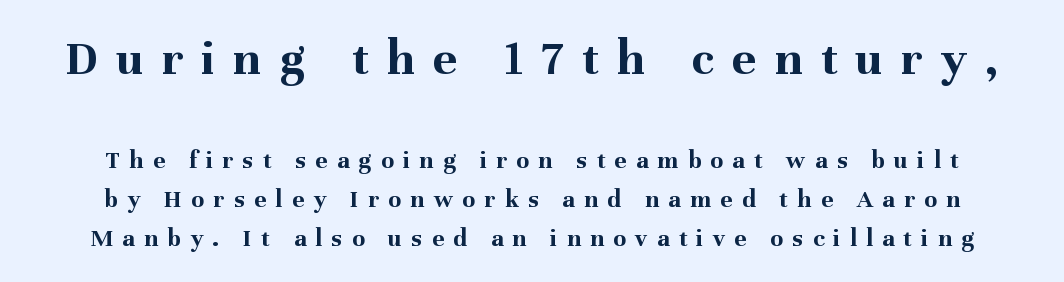
Q: Is the text bold? A: Yes.
Q: Is the text italic (slanted)? A: No, it is upright.
Q: Is the typeface a serif or a sans-serif typeface? A: Serif.
Q: Is the text underlined? A: No.
Q: How is the paragraph aligned? A: Centered.
Q: Is the spacing between letters normal or unusually wide? A: Unusually wide.
Q: Is the spacing between lines tight, normal or loose? A: Normal.
Q: Which block of text is set in a larger size, the first (top) or the second (bottom)? A: The first (top) one.
Q: Width (condensed, normal, or wide)? A: Normal.
Q: Stroke contrast? A: Medium.
Q: x-height? A: Medium.
Q: Monospaced? A: No.
